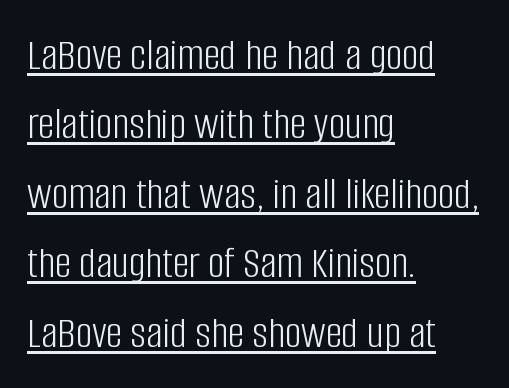
Observe the ordinary spacing: letters are neighbours, not strangers. Regarding serifs, this sample does without them. A student would call this left alignment; a typographer would say flush left, rag right. Characters remain perfectly vertical along every line. Note the varied advance widths — an 'i' is clearly narrower than an 'm'. Glance below the letters and you will spot a drawn line.
